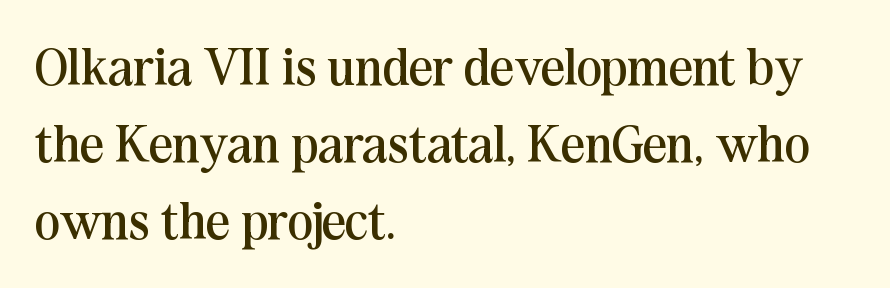
{"serif": "yes", "italic": "no", "bold": "no", "weight": "regular", "width": "normal", "stroke_contrast": "medium", "x_height": "medium", "monospaced": "no", "underline": "no", "align": "left", "line_spacing": "normal", "line_spacing_ratio": 1.45, "letter_spacing": "normal", "letter_spacing_em": 0.0, "glyph_px": 53}
